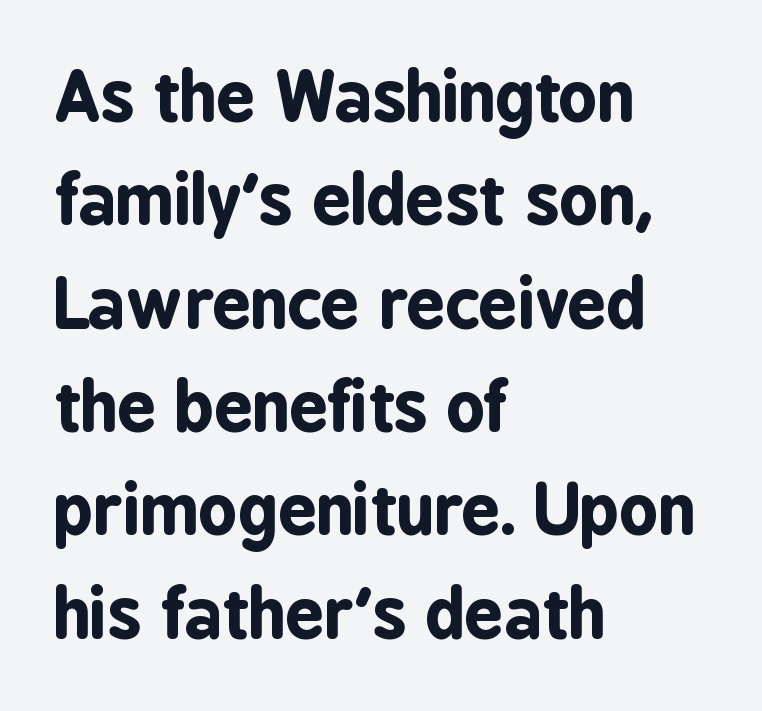
Q: Is the text bold? A: Yes.
Q: Is the text italic (slanted)? A: No, it is upright.
Q: Is the typeface a serif or a sans-serif typeface? A: Sans-serif.
Q: Is the text underlined? A: No.
Q: How is the paragraph aligned? A: Left-aligned.
Q: Is the spacing between letters normal or unusually wide? A: Normal.
Q: Is the spacing between lines tight, normal or loose? A: Normal.
Q: Width (condensed, normal, or wide)? A: Condensed.
Q: Stroke contrast? A: Low.
Q: x-height? A: Medium.
Q: Monospaced? A: No.
